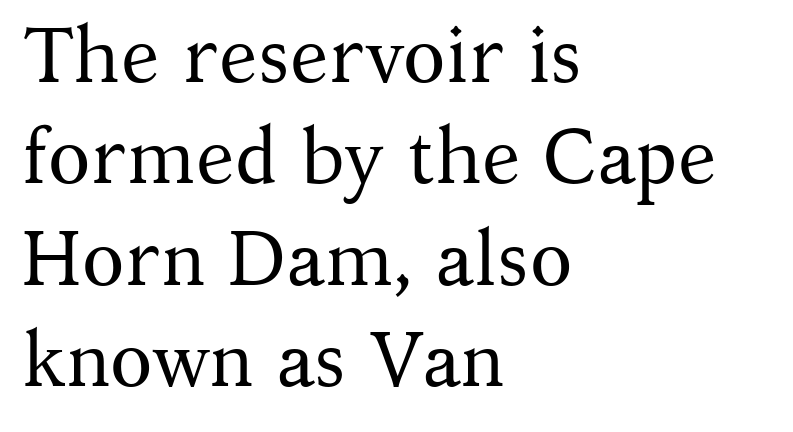
The letters stand straight up with perfectly vertical stems. The characters are drawn with everyday or finer stroke widths. Letter spacing: default. In terms of letterform style, serifs are clearly present. Casual observation: everything's shoved over to the left.
